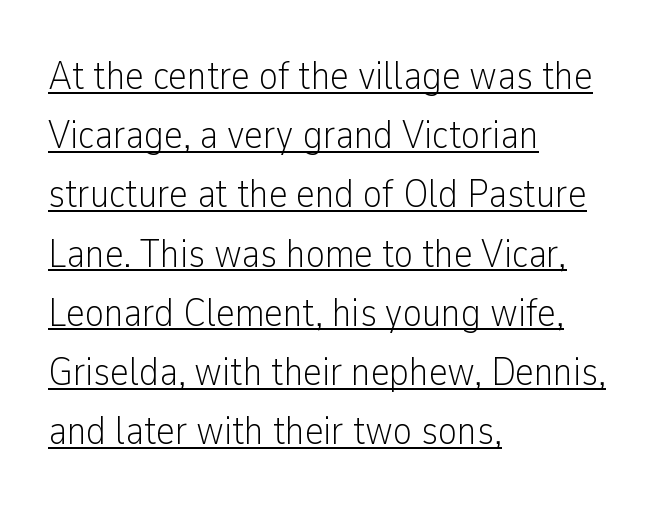
The image shows 40 px light, condensed sans-serif type, upright; set left-aligned, normal line spacing (1.48x), normal letter spacing, underlined; low stroke contrast and a medium x-height.
